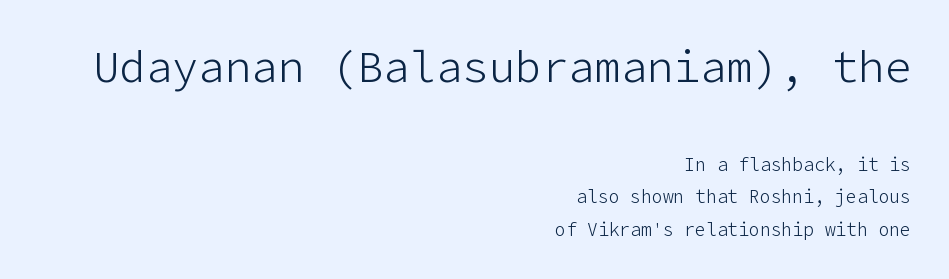
{"serif": "no", "italic": "no", "bold": "no", "weight": "light", "width": "normal", "stroke_contrast": "low", "x_height": "medium", "underline": "no", "align": "right", "line_spacing_ratio": 1.81, "letter_spacing": "normal", "letter_spacing_em": 0.0, "larger_block": "first", "size_ratio": 2.44, "glyph_px": 44}
